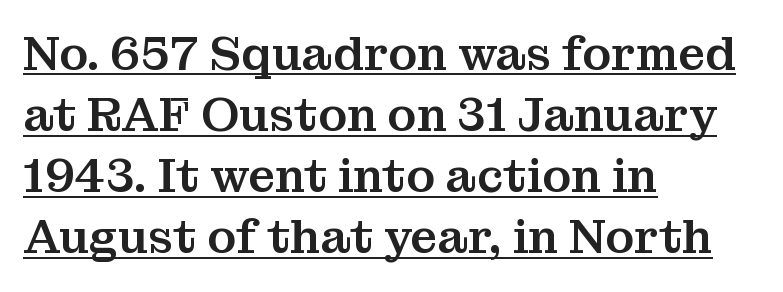
The image shows 47 px serif type, upright; set left-aligned, normal line spacing (1.3x), normal letter spacing, underlined; medium stroke contrast and a medium x-height.
